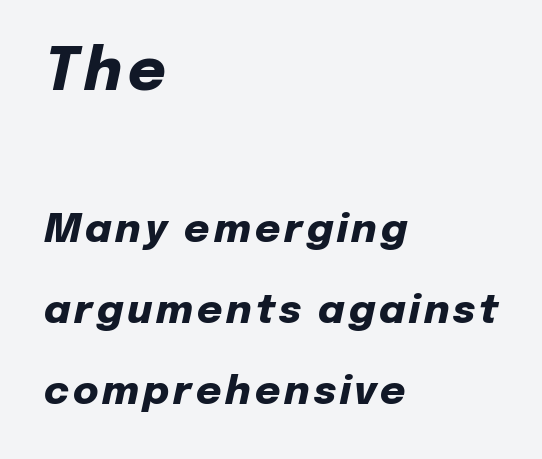
Q: Is the text bold? A: Yes.
Q: Is the text italic (slanted)? A: Yes, it leans right by about 12 degrees.
Q: Is the text underlined? A: No.
Q: How is the paragraph aligned? A: Left-aligned.
Q: Is the spacing between lines tight, normal or loose? A: Loose.
Q: Which block of text is set in a larger size, the first (top) or the second (bottom)? A: The first (top) one.
Q: Width (condensed, normal, or wide)? A: Normal.
Q: Stroke contrast? A: Low.
Q: x-height? A: Medium.
Q: Monospaced? A: No.
